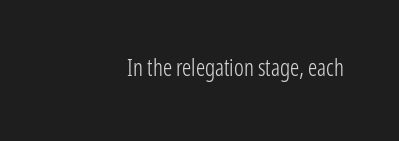
{"italic": "no", "bold": "no", "underline": "no", "align": "right", "letter_spacing": "normal", "letter_spacing_em": 0.0, "glyph_px": 23}
